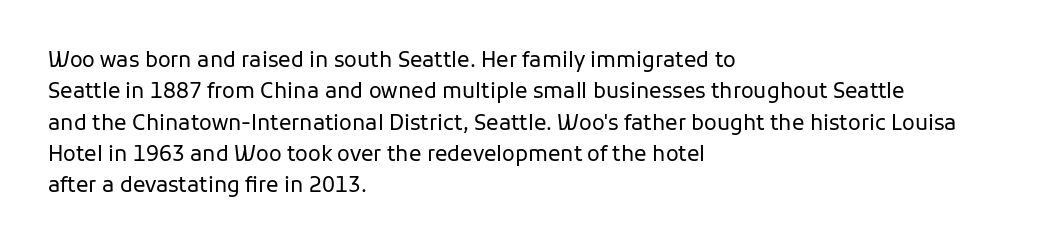
{"italic": "no", "bold": "no", "underline": "no", "align": "left", "line_spacing": "normal", "line_spacing_ratio": 1.49, "letter_spacing": "normal", "letter_spacing_em": 0.0, "glyph_px": 21}
